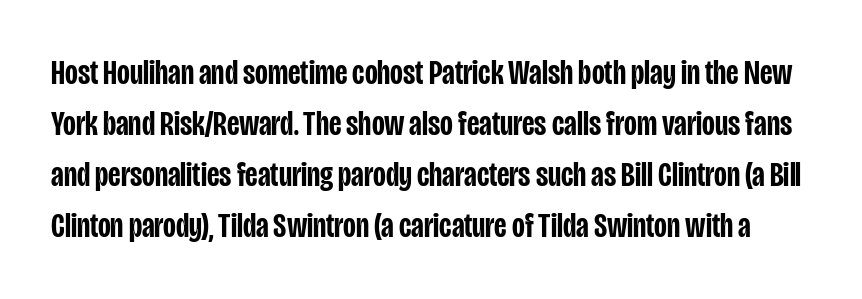
These lines sit exactly where default settings would place them. The font's upright variant was chosen for this text. Spacing between characters is what you'd get straight out of the box. The words here are not underlined. Typographically, this falls in the sans-serif category.
